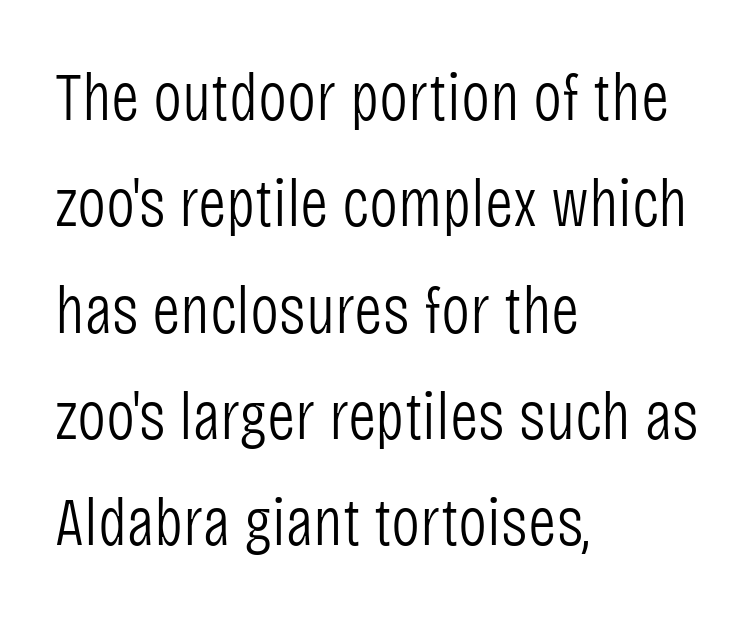
Q: Is the text bold? A: No.
Q: Is the text italic (slanted)? A: No, it is upright.
Q: Is the typeface a serif or a sans-serif typeface? A: Sans-serif.
Q: Is the text underlined? A: No.
Q: How is the paragraph aligned? A: Left-aligned.
Q: Is the spacing between letters normal or unusually wide? A: Normal.
Q: Is the spacing between lines tight, normal or loose? A: Normal.
Q: Width (condensed, normal, or wide)? A: Condensed.
Q: Stroke contrast? A: Low.
Q: x-height? A: Large.
Q: Monospaced? A: No.
